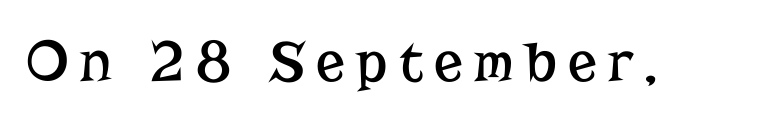
The image shows 60 px regular-weight serif type, upright; set not underlined; low stroke contrast and a medium x-height.
